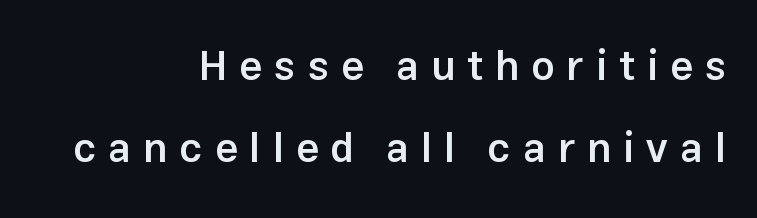
Q: Is the text bold? A: Semi-bold.
Q: Is the text italic (slanted)? A: No, it is upright.
Q: Is the typeface a serif or a sans-serif typeface? A: Sans-serif.
Q: Is the text underlined? A: No.
Q: How is the paragraph aligned? A: Right-aligned.
Q: Is the spacing between letters normal or unusually wide? A: Unusually wide.
Q: Is the spacing between lines tight, normal or loose? A: Loose.
Q: Width (condensed, normal, or wide)? A: Normal.
Q: Stroke contrast? A: Low.
Q: x-height? A: Medium.
Q: Monospaced? A: No.
